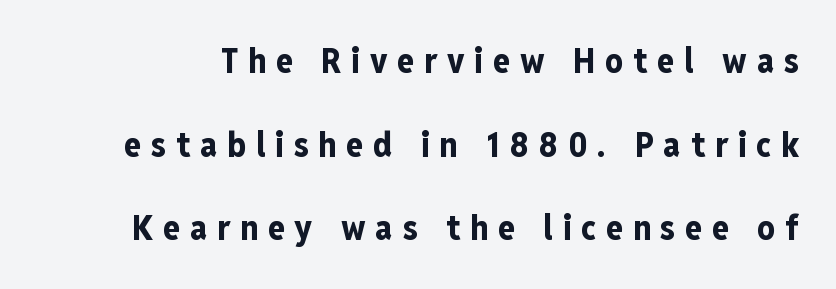
The image shows 35 px bold, condensed sans-serif type, upright; set loose line spacing (2.39x), unusually wide letter spacing (+0.28 em), not underlined; low stroke contrast and a medium x-height.
